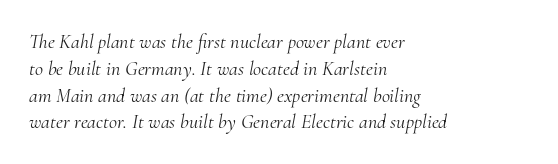
{"italic": "yes", "lean": "right", "slant_degrees": 10, "bold": "no", "underline": "no", "align": "left", "line_spacing": "normal", "line_spacing_ratio": 1.34, "letter_spacing": "normal", "letter_spacing_em": 0.0, "glyph_px": 20}
